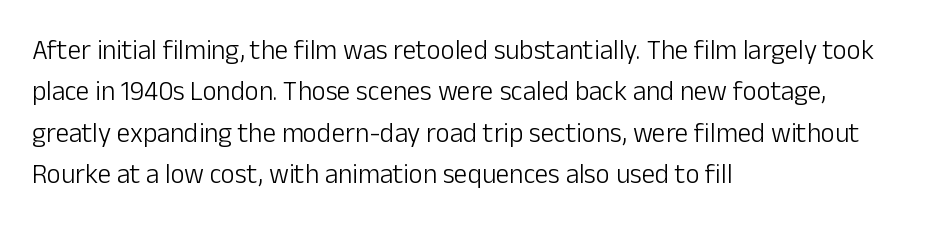
Q: Is the text bold? A: No.
Q: Is the text italic (slanted)? A: No, it is upright.
Q: Is the text underlined? A: No.
Q: How is the paragraph aligned? A: Left-aligned.
Q: Is the spacing between letters normal or unusually wide? A: Normal.
Q: Is the spacing between lines tight, normal or loose? A: Normal.
